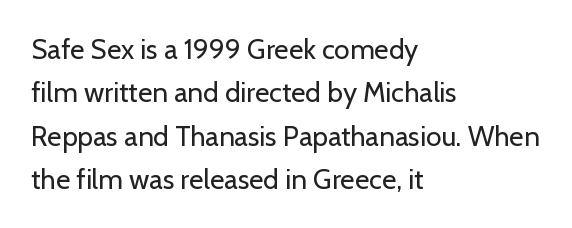
Q: Is the text bold? A: No.
Q: Is the text italic (slanted)? A: No, it is upright.
Q: Is the typeface a serif or a sans-serif typeface? A: Sans-serif.
Q: Is the text underlined? A: No.
Q: How is the paragraph aligned? A: Left-aligned.
Q: Is the spacing between letters normal or unusually wide? A: Normal.
Q: Is the spacing between lines tight, normal or loose? A: Normal.
Q: Width (condensed, normal, or wide)? A: Normal.
Q: Stroke contrast? A: Low.
Q: x-height? A: Medium.
Q: Monospaced? A: No.
